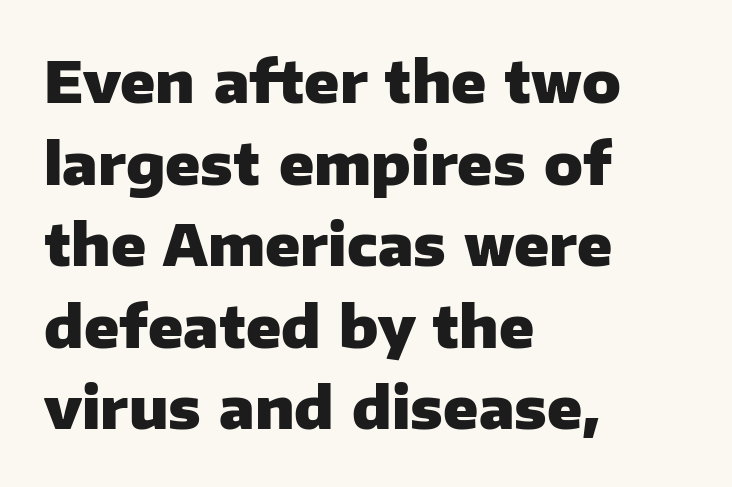
The space beneath each line is pristine and unruled. Summary of weight: heavy, a full bold. This is sans-serif lettering, the kind often seen on screens and signage. Varying glyph widths throughout — classic text-font behaviour.
